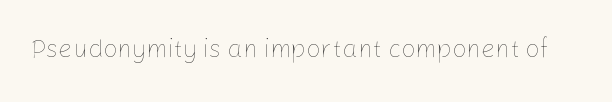
The rendering keeps characters at their native spacing. The font sits on the lighter half of the weight spectrum, regular included. Quick note: underline off. Is there any slant? The stems are plumb.
